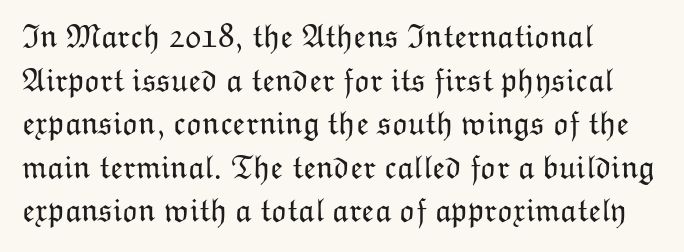
The image shows 33 px light type, upright; set left-aligned, normal line spacing (1.32x), normal letter spacing, not underlined; low stroke contrast and a medium x-height.
